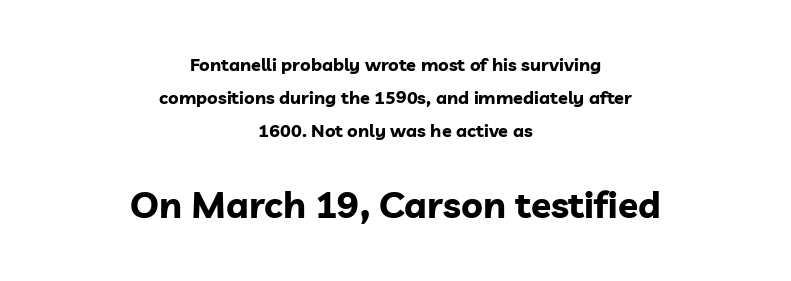
The image shows 37 px bold sans-serif type, upright; set centered, line spacing 1.83x, normal letter spacing, not underlined; the second (bottom) block is 2.06x larger; low stroke contrast and a medium x-height.
